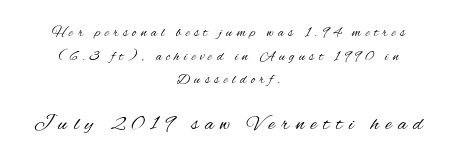
The image shows 21 px text type; set centered, normal line spacing (1.68x), unusually wide letter spacing (+0.32 em), not underlined; the second (bottom) block is 1.5x larger.
